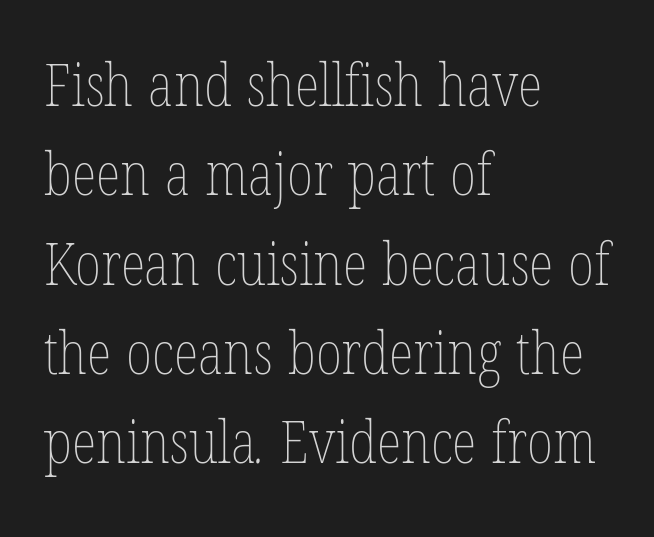
Q: Is the text bold? A: No.
Q: Is the text underlined? A: No.
Q: How is the paragraph aligned? A: Left-aligned.
Q: Is the spacing between letters normal or unusually wide? A: Normal.
Q: Is the spacing between lines tight, normal or loose? A: Normal.
Q: Width (condensed, normal, or wide)? A: Condensed.
Q: Stroke contrast? A: Low.
Q: x-height? A: Medium.
Q: Monospaced? A: No.
